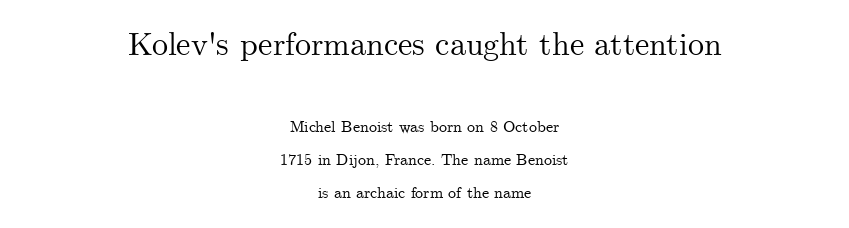
Q: Is the text italic (slanted)? A: No, it is upright.
Q: Is the typeface a serif or a sans-serif typeface? A: Serif.
Q: Is the text underlined? A: No.
Q: How is the paragraph aligned? A: Centered.
Q: Is the spacing between letters normal or unusually wide? A: Normal.
Q: Is the spacing between lines tight, normal or loose? A: Loose.
Q: Which block of text is set in a larger size, the first (top) or the second (bottom)? A: The first (top) one.
Q: Width (condensed, normal, or wide)? A: Normal.
Q: Stroke contrast? A: Medium.
Q: x-height? A: Small.
Q: Monospaced? A: No.
